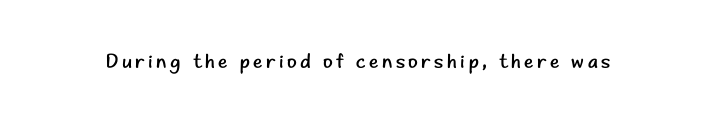
The image shows 20 px text type, upright; set not underlined.
